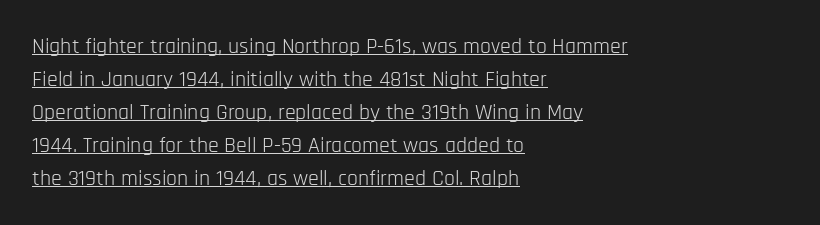
Does the leading feel generous? No, just average. Is this a heavy cut? Hardly; it is regular or lighter. Default kerning and tracking; the words read as compact shapes. Is there any slant? The stems are plumb.
